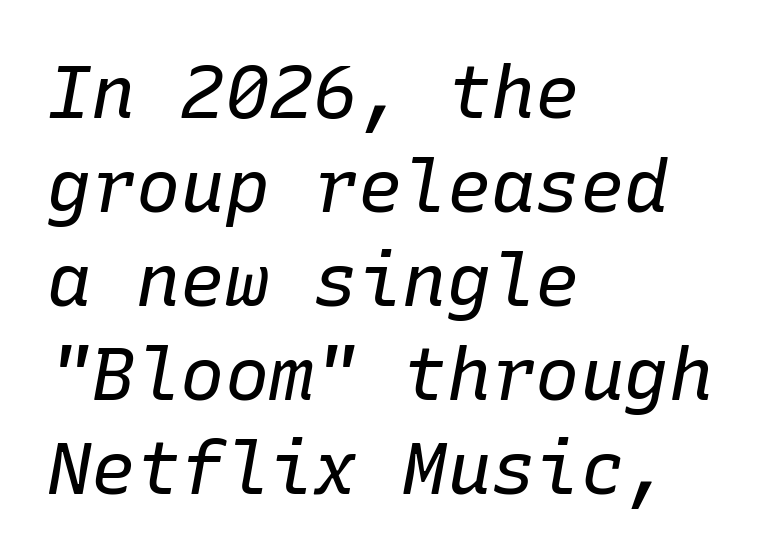
The typesetter chose a ragged-right arrangement here. These lines are rendered in a fixed-pitch font. Vertically, the passage feels balanced, rows spaced as you'd expect. The specimen omits any rule beneath the text block's lines.
